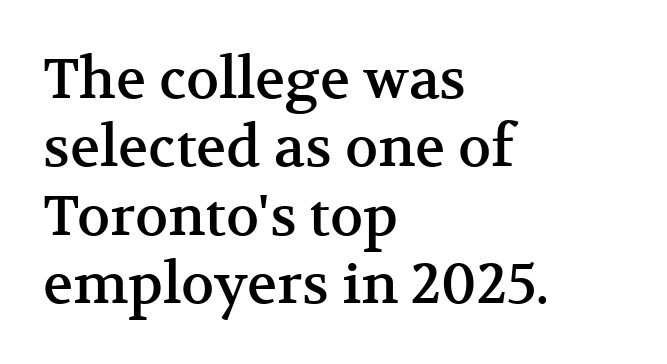
Q: Is the text italic (slanted)? A: No, it is upright.
Q: Is the typeface a serif or a sans-serif typeface? A: Serif.
Q: Is the text underlined? A: No.
Q: How is the paragraph aligned? A: Left-aligned.
Q: Is the spacing between letters normal or unusually wide? A: Normal.
Q: Width (condensed, normal, or wide)? A: Normal.
Q: Stroke contrast? A: Medium.
Q: x-height? A: Medium.
Q: Monospaced? A: No.
